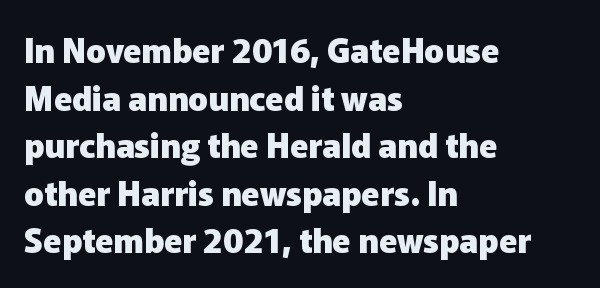
{"serif": "no", "italic": "no", "bold": "yes", "weight": "heavy", "width": "normal", "stroke_contrast": "low", "x_height": "medium", "monospaced": "no", "underline": "no", "align": "left", "line_spacing": "normal", "line_spacing_ratio": 1.44, "letter_spacing": "normal", "letter_spacing_em": 0.0, "glyph_px": 33}
